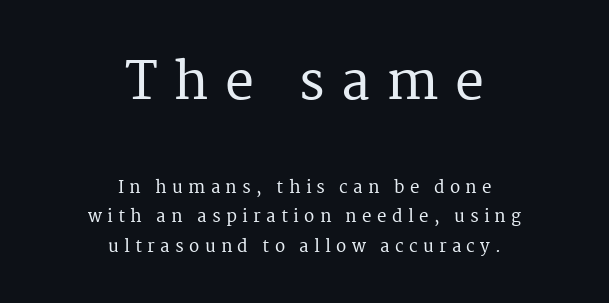
The image shows 52 px serif type, upright; set centered, line spacing 1.75x, unusually wide letter spacing (+0.31 em), not underlined; the first (top) block is 3.06x larger; medium stroke contrast and a medium x-height.
